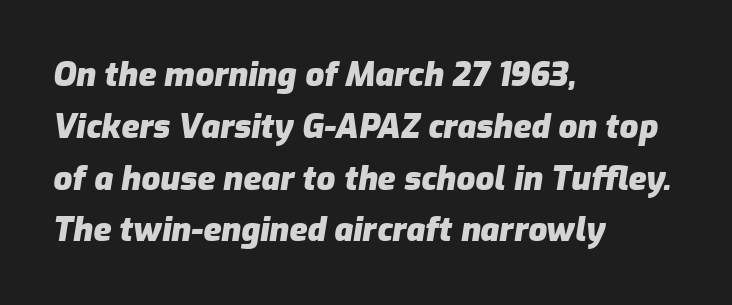
The image shows 33 px heavy type, italic (leaning right); set left-aligned, normal line spacing (1.57x), normal letter spacing, not underlined; low stroke contrast and a medium x-height.
